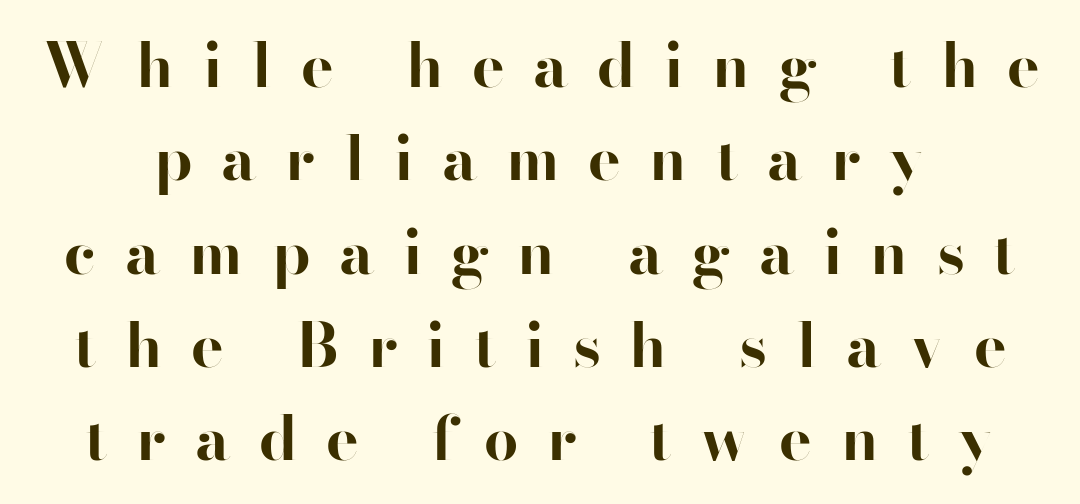
The image shows 61 px bold sans-serif type, upright; set normal line spacing (1.53x), unusually wide letter spacing (+0.47 em), not underlined; high stroke contrast and a small x-height.
